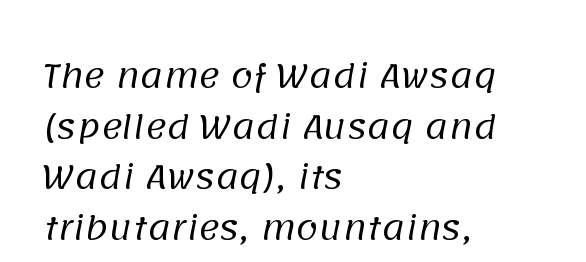
{"serif": "no", "bold": "no", "weight": "regular", "width": "normal", "stroke_contrast": "low", "x_height": "large", "monospaced": "no", "underline": "no", "align": "left", "line_spacing": "normal", "line_spacing_ratio": 1.58, "letter_spacing": "normal", "letter_spacing_em": 0.0, "glyph_px": 32}
